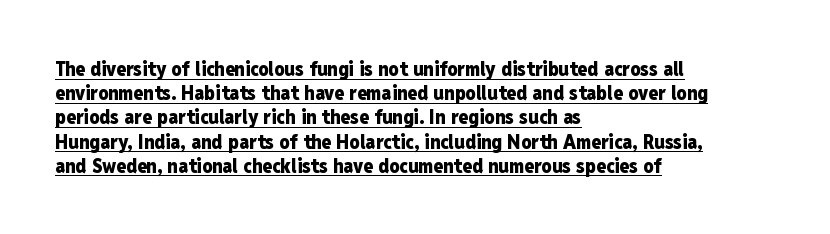
{"italic": "no", "bold": "yes", "underline": "yes", "align": "left", "line_spacing_ratio": 1.21, "letter_spacing": "normal", "letter_spacing_em": 0.0, "glyph_px": 20}
